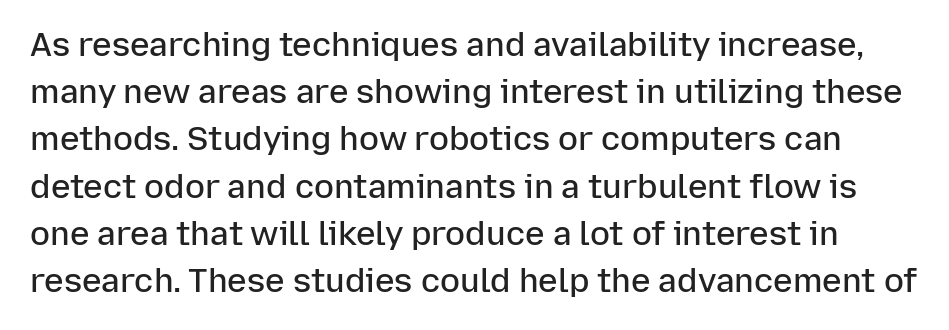
No extra tracking has been applied to these lines. Here the designer chose a conventional face with non-uniform glyph widths. Look at the bottom of the vertical strokes: they stop flat, with no serifs. Descender tails drop into unmarked territory. When letters stand straight like this, we call the style roman or upright. The typesetting leans somewhat heavy: a semibold.
